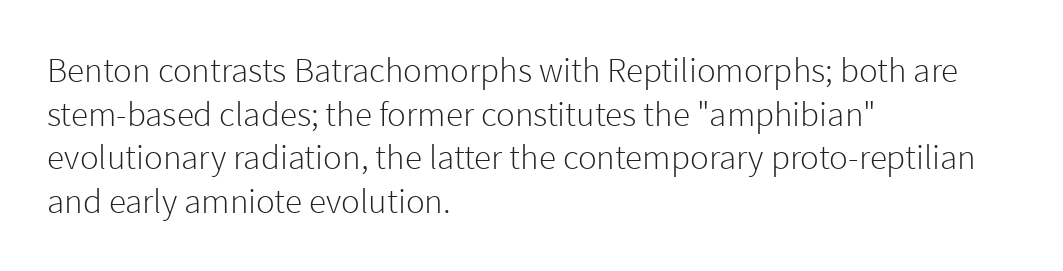
Plain, unruled lines of type. The typesetter chose a ragged-right arrangement here. A typesetter would call this leading conventional body-copy spacing. The letterforms sit at book weight or below. Here the designer chose a conventional face with non-uniform glyph widths.
